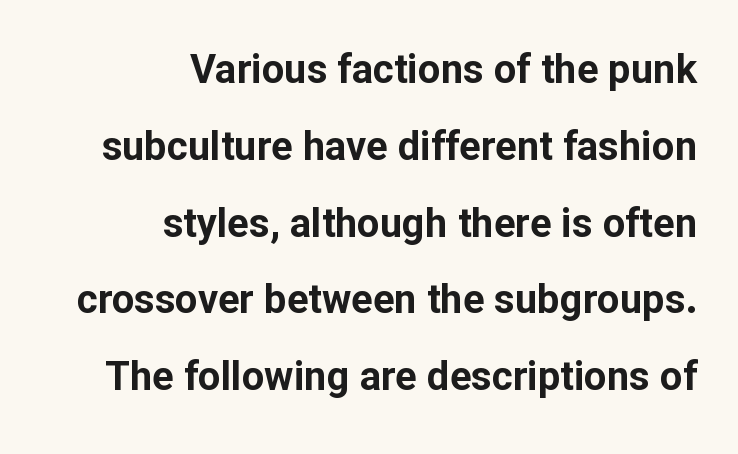
{"serif": "no", "italic": "no", "bold": "yes", "weight": "bold", "width": "normal", "stroke_contrast": "low", "x_height": "medium", "monospaced": "no", "underline": "no", "align": "right", "line_spacing": "loose", "line_spacing_ratio": 1.92, "letter_spacing": "normal", "letter_spacing_em": 0.0, "glyph_px": 40}
